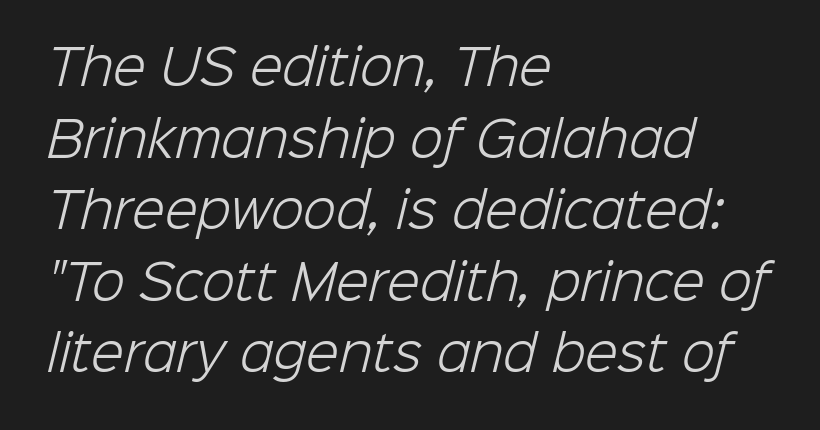
The image shows 48 px light sans-serif type; set left-aligned, normal line spacing (1.49x), normal letter spacing, not underlined; low stroke contrast and a medium x-height.
